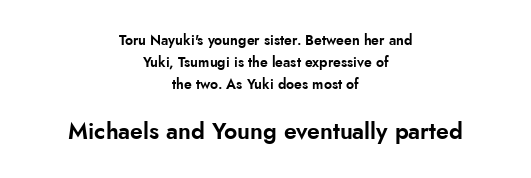
{"italic": "no", "underline": "no", "align": "center", "line_spacing": "normal", "line_spacing_ratio": 1.56, "letter_spacing": "normal", "letter_spacing_em": 0.0, "larger_block": "second", "size_ratio": 1.64, "glyph_px": 23}
